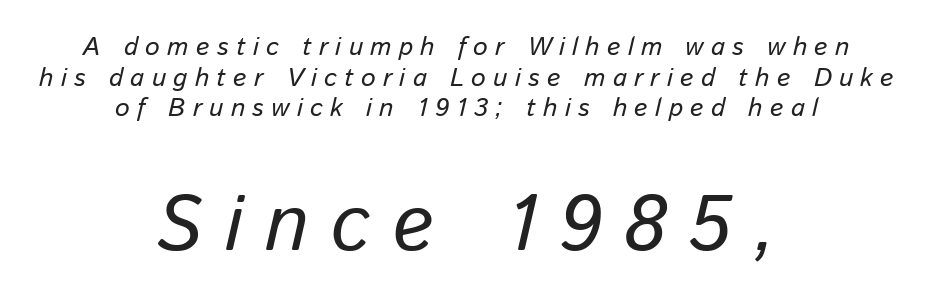
Q: Is the text italic (slanted)? A: Yes, it leans right by about 13 degrees.
Q: Is the text underlined? A: No.
Q: How is the paragraph aligned? A: Centered.
Q: Is the spacing between letters normal or unusually wide? A: Unusually wide.
Q: Which block of text is set in a larger size, the first (top) or the second (bottom)? A: The second (bottom) one.
Q: Width (condensed, normal, or wide)? A: Normal.
Q: Stroke contrast? A: Low.
Q: x-height? A: Medium.
Q: Monospaced? A: No.
